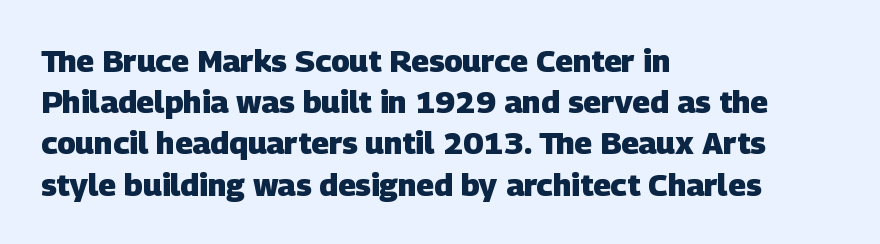
{"serif": "no", "bold": "yes", "weight": "heavy", "width": "normal", "stroke_contrast": "low", "x_height": "large", "monospaced": "no", "underline": "no", "align": "left", "line_spacing": "normal", "line_spacing_ratio": 1.33, "letter_spacing": "normal", "letter_spacing_em": 0.0, "glyph_px": 31}
